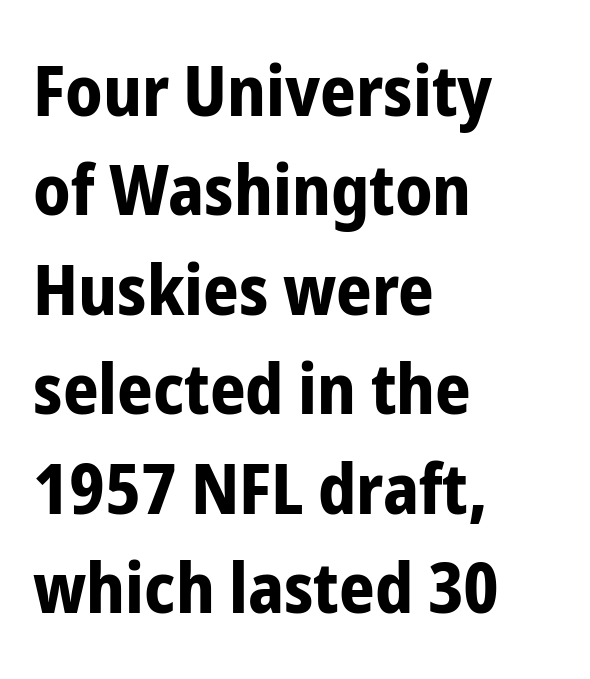
Q: Is the text bold? A: Yes.
Q: Is the text italic (slanted)? A: No, it is upright.
Q: Is the typeface a serif or a sans-serif typeface? A: Sans-serif.
Q: Is the text underlined? A: No.
Q: How is the paragraph aligned? A: Left-aligned.
Q: Is the spacing between letters normal or unusually wide? A: Normal.
Q: Is the spacing between lines tight, normal or loose? A: Normal.
Q: Width (condensed, normal, or wide)? A: Condensed.
Q: Stroke contrast? A: Low.
Q: x-height? A: Medium.
Q: Monospaced? A: No.
